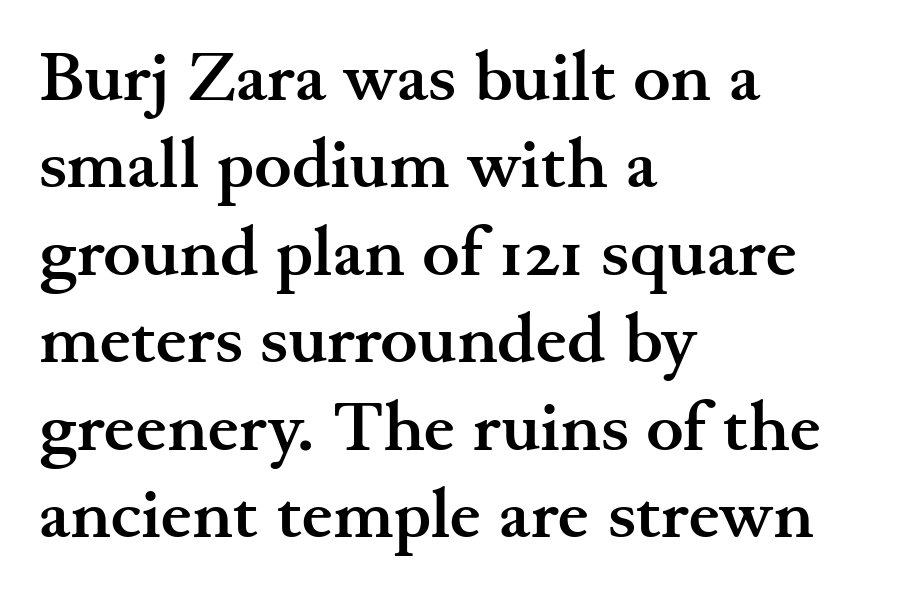
{"serif": "yes", "italic": "no", "bold": "yes", "weight": "semibold", "width": "wide", "stroke_contrast": "medium", "x_height": "small", "monospaced": "no", "underline": "no", "align": "left", "line_spacing": "normal", "line_spacing_ratio": 1.25, "letter_spacing": "normal", "letter_spacing_em": 0.0, "glyph_px": 70}
